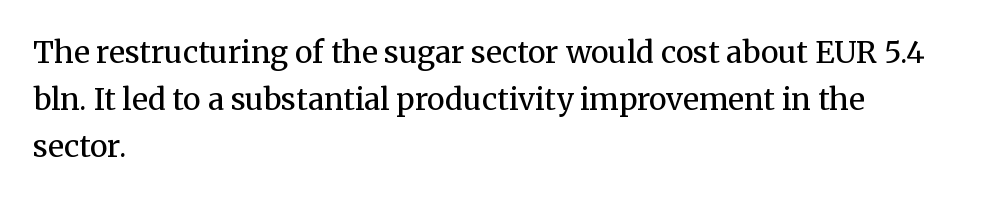
{"serif": "yes", "italic": "no", "bold": "no", "weight": "regular", "width": "normal", "stroke_contrast": "medium", "x_height": "medium", "monospaced": "no", "underline": "no", "align": "left", "line_spacing": "normal", "line_spacing_ratio": 1.56, "letter_spacing": "normal", "letter_spacing_em": 0.0, "glyph_px": 30}
